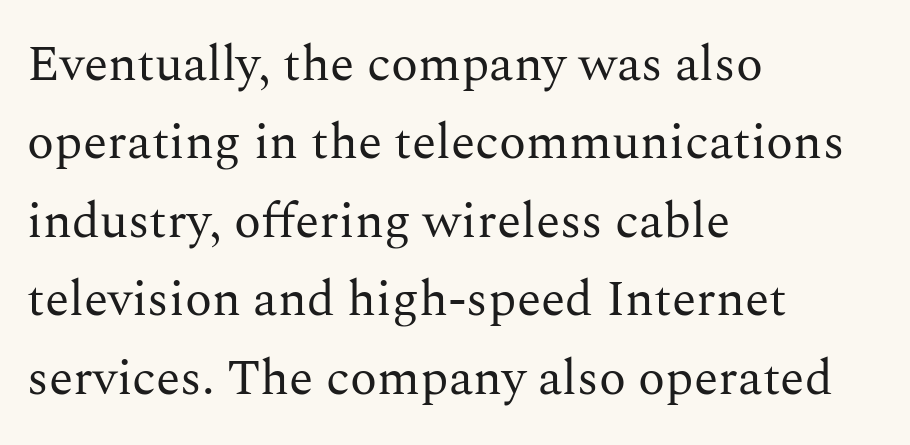
Only glyphs here, with clear space below each row. Typographically, this falls in the serif category. Every character sits straight up, as roman type does. Short and long lines alike share a common starting point at left. The passage shown is typed in a proportional face where columns would drift. Regular leading.
